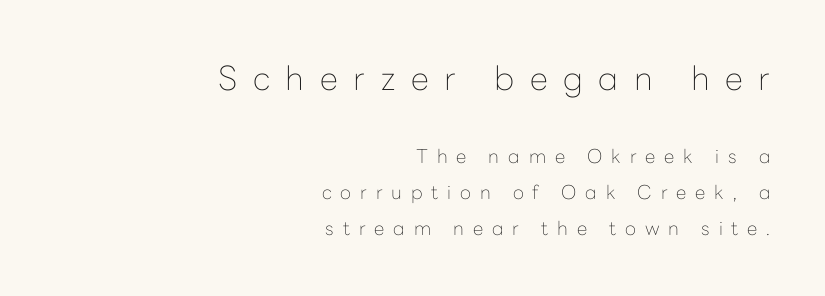
Q: Is the text bold? A: No.
Q: Is the text italic (slanted)? A: No, it is upright.
Q: Is the typeface a serif or a sans-serif typeface? A: Sans-serif.
Q: Is the text underlined? A: No.
Q: How is the paragraph aligned? A: Right-aligned.
Q: Is the spacing between letters normal or unusually wide? A: Unusually wide.
Q: Which block of text is set in a larger size, the first (top) or the second (bottom)? A: The first (top) one.
Q: Width (condensed, normal, or wide)? A: Normal.
Q: Stroke contrast? A: Low.
Q: x-height? A: Medium.
Q: Monospaced? A: No.
